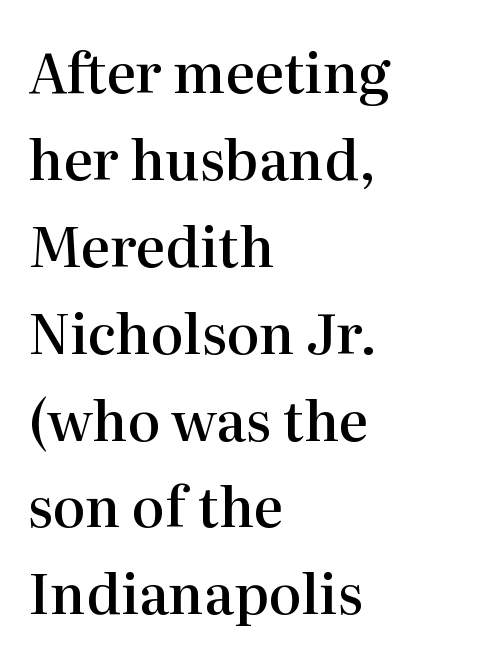
A typesetter would call this leading conventional body-copy spacing. Casual observation: everything's shoved over to the left. The axis of the letterforms is exactly vertical. Here the designer chose a conventional face with non-uniform glyph widths. The designer went with a serif here, giving each stem small feet. Slightly chunky letters — semibold, I'd say, not full bold.
